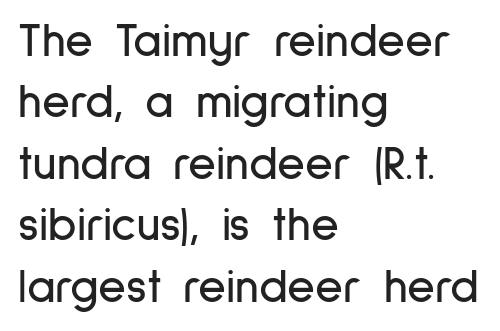
{"serif": "no", "italic": "no", "width": "condensed", "stroke_contrast": "low", "x_height": "medium", "monospaced": "no", "underline": "no", "align": "left", "line_spacing": "normal", "line_spacing_ratio": 1.28, "letter_spacing": "normal", "letter_spacing_em": 0.0, "glyph_px": 48}
